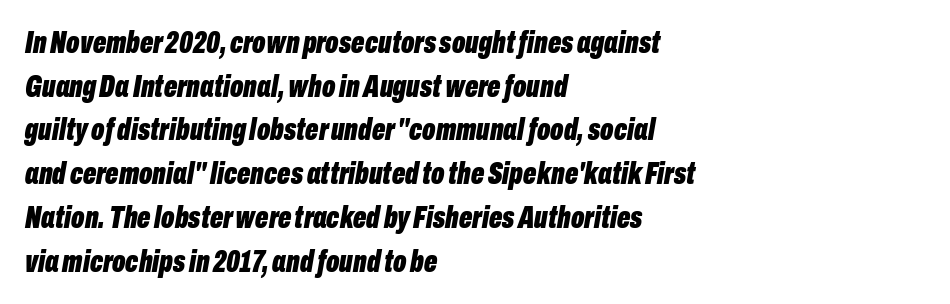
Q: Is the text bold? A: Yes.
Q: Is the text italic (slanted)? A: Yes, it leans right by about 10 degrees.
Q: Is the text underlined? A: No.
Q: How is the paragraph aligned? A: Left-aligned.
Q: Is the spacing between letters normal or unusually wide? A: Normal.
Q: Is the spacing between lines tight, normal or loose? A: Normal.
Q: Width (condensed, normal, or wide)? A: Condensed.
Q: Stroke contrast? A: Low.
Q: x-height? A: Medium.
Q: Monospaced? A: No.
